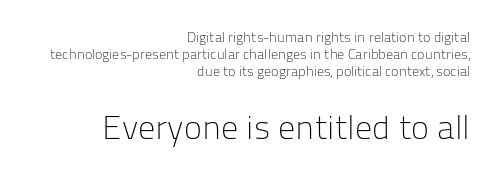
The image shows 34 px light sans-serif type, upright; set right-aligned, line spacing 1.2x, normal letter spacing, not underlined; the second (bottom) block is 2.43x larger; low stroke contrast and a medium x-height.
